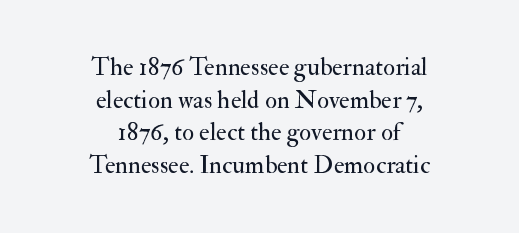
Q: Is the text bold? A: No.
Q: Is the text italic (slanted)? A: No, it is upright.
Q: Is the text underlined? A: No.
Q: How is the paragraph aligned? A: Centered.
Q: Is the spacing between letters normal or unusually wide? A: Normal.
Q: Is the spacing between lines tight, normal or loose? A: Normal.
